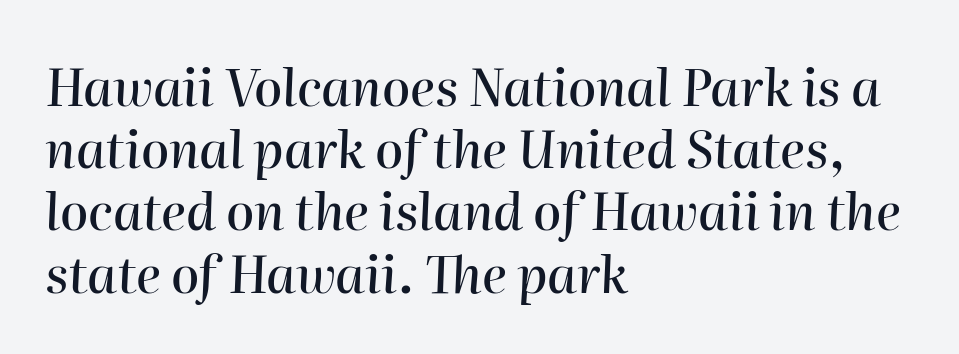
The image shows 51 px text type, italic (leaning right); set left-aligned, line spacing 1.22x, normal letter spacing, not underlined; high stroke contrast and a medium x-height.
